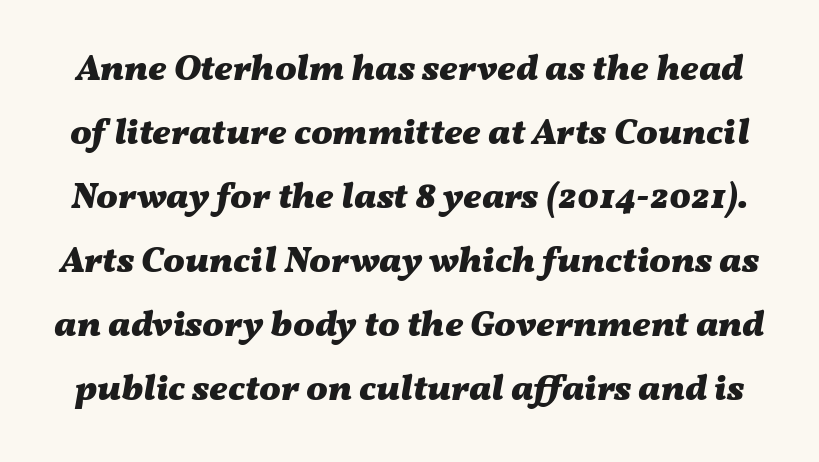
{"italic": "yes", "lean": "right", "slant_degrees": 11, "bold": "yes", "weight": "heavy", "width": "wide", "stroke_contrast": "medium", "x_height": "medium", "monospaced": "no", "underline": "no", "line_spacing_ratio": 1.78, "letter_spacing": "normal", "letter_spacing_em": 0.0, "glyph_px": 36}
